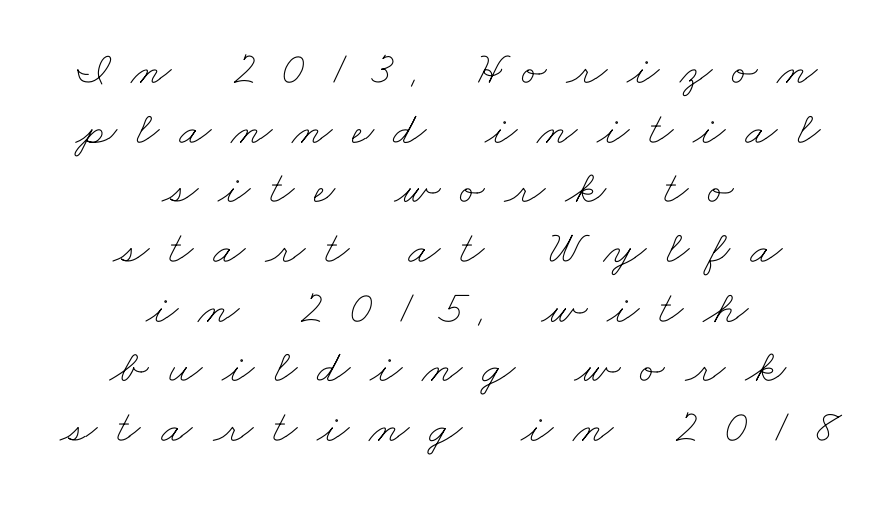
Q: Is the text bold? A: No.
Q: Is the text underlined? A: No.
Q: How is the paragraph aligned? A: Centered.
Q: Is the spacing between letters normal or unusually wide? A: Unusually wide.
Q: Is the spacing between lines tight, normal or loose? A: Normal.
Q: Width (condensed, normal, or wide)? A: Wide.
Q: Stroke contrast? A: Low.
Q: x-height? A: Small.
Q: Monospaced? A: No.
